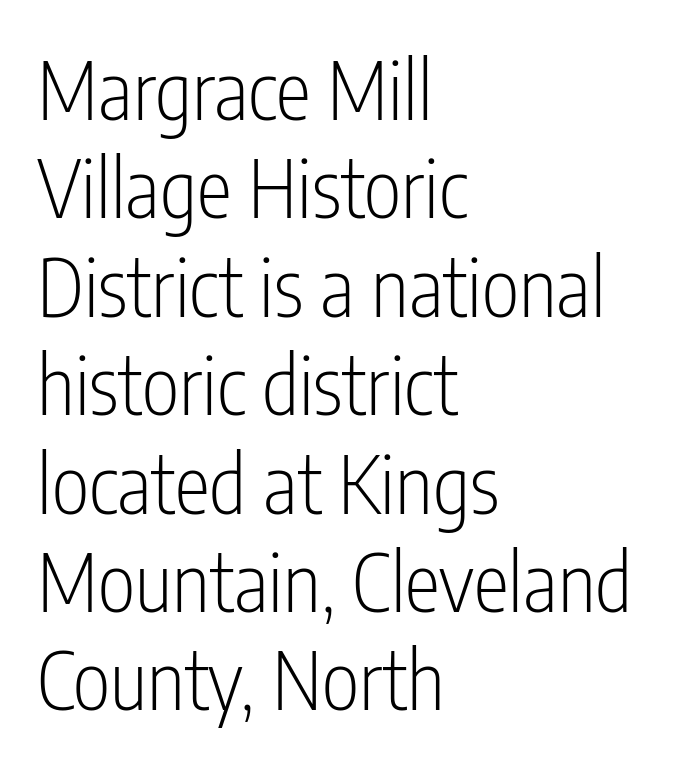
{"serif": "no", "italic": "no", "bold": "no", "weight": "light", "width": "condensed", "stroke_contrast": "low", "x_height": "medium", "monospaced": "no", "underline": "no", "align": "left", "line_spacing_ratio": 1.23, "letter_spacing": "normal", "letter_spacing_em": 0.0, "glyph_px": 80}
